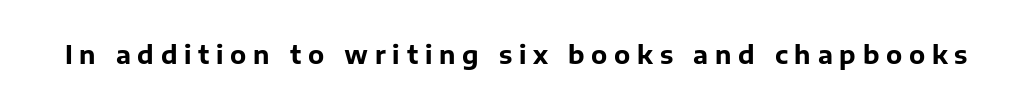
{"italic": "no", "bold": "yes", "underline": "no", "letter_spacing": "wide", "letter_spacing_em": 0.27, "glyph_px": 25}
